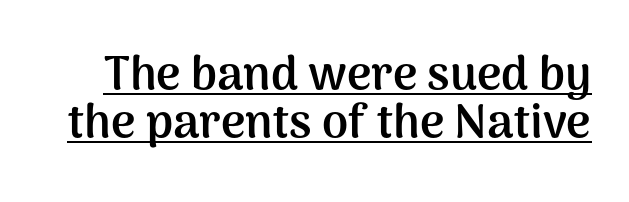
The image shows 47 px semibold sans-serif type, upright; set tight line spacing (1.02x), normal letter spacing, underlined; medium stroke contrast and a medium x-height.
